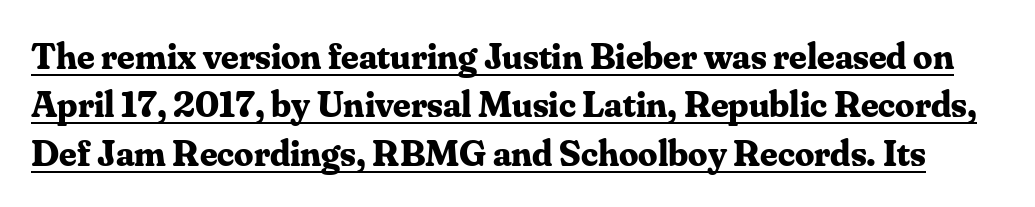
The image shows 38 px bold serif type, upright; set normal line spacing (1.27x), normal letter spacing, underlined; medium stroke contrast and a small x-height.
